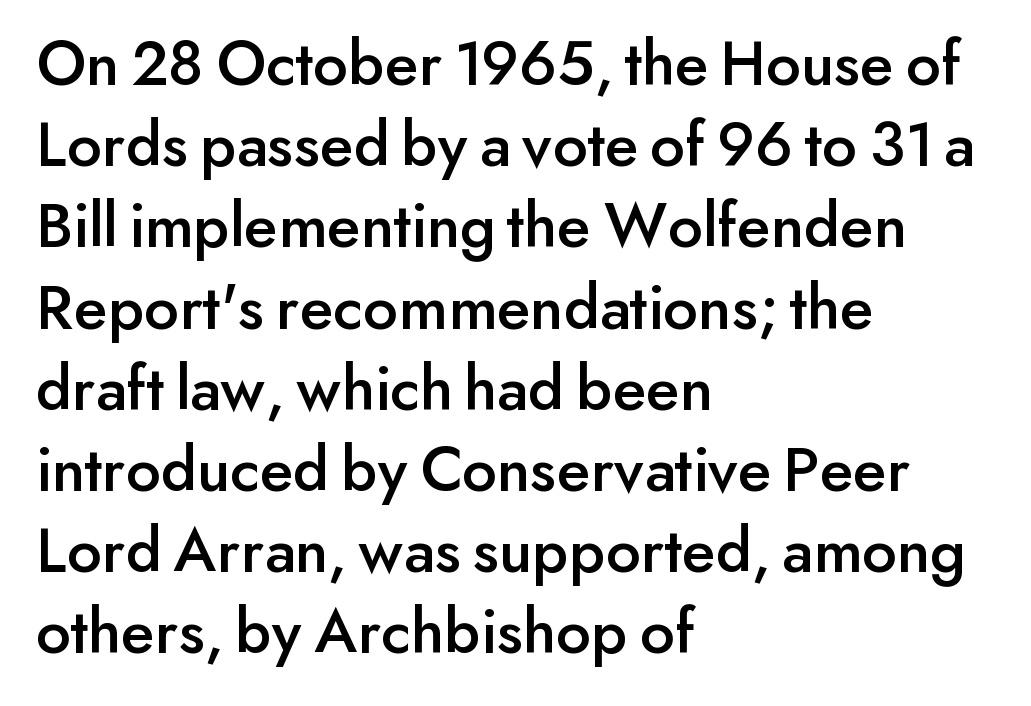
The image shows 66 px sans-serif type, upright; set left-aligned, line spacing 1.23x, normal letter spacing, not underlined; low stroke contrast and a small x-height.
